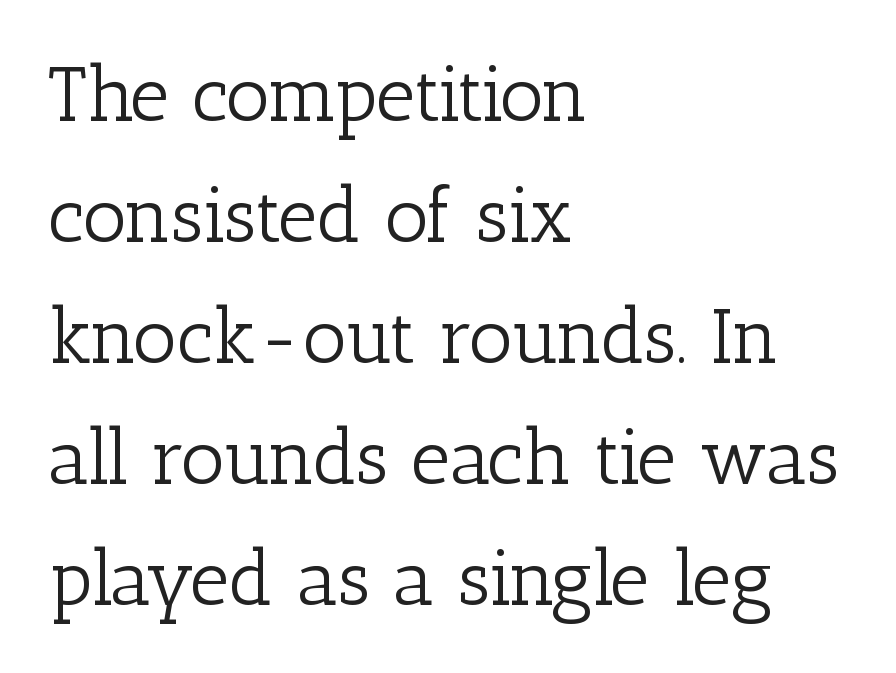
{"serif": "yes", "italic": "no", "bold": "no", "weight": "light", "width": "normal", "stroke_contrast": "low", "x_height": "medium", "monospaced": "no", "underline": "no", "align": "left", "line_spacing": "normal", "line_spacing_ratio": 1.57, "letter_spacing": "normal", "letter_spacing_em": 0.0, "glyph_px": 77}
